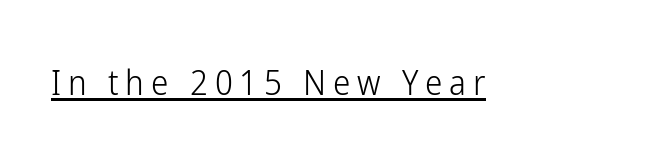
{"serif": "no", "italic": "no", "bold": "no", "weight": "light", "width": "condensed", "stroke_contrast": "low", "x_height": "medium", "monospaced": "no", "underline": "yes", "glyph_px": 35}
